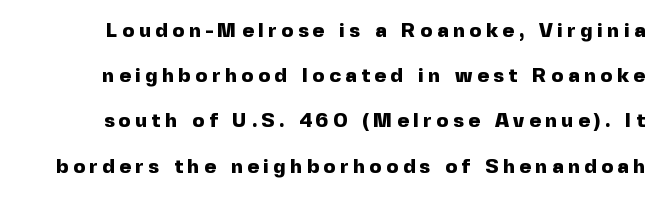
What's the leading like? Stretched, with rows far apart. The font is running at its bold setting. Descenders hang freely into open space. Spacing between characters has been opened up far beyond the box default.
